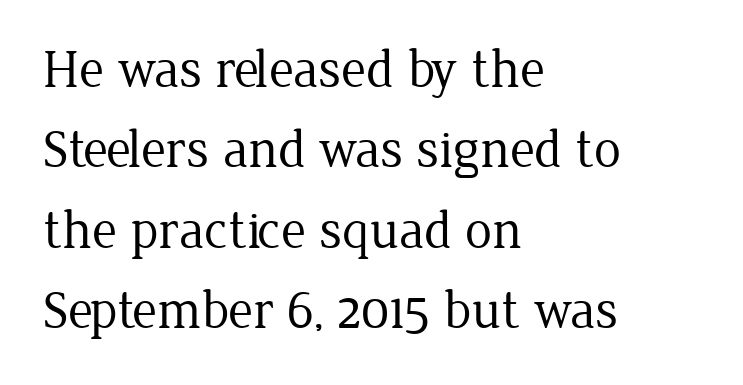
The image shows 54 px regular-weight serif type, upright; set left-aligned, normal line spacing (1.49x), normal letter spacing, not underlined; low stroke contrast and a medium x-height.
